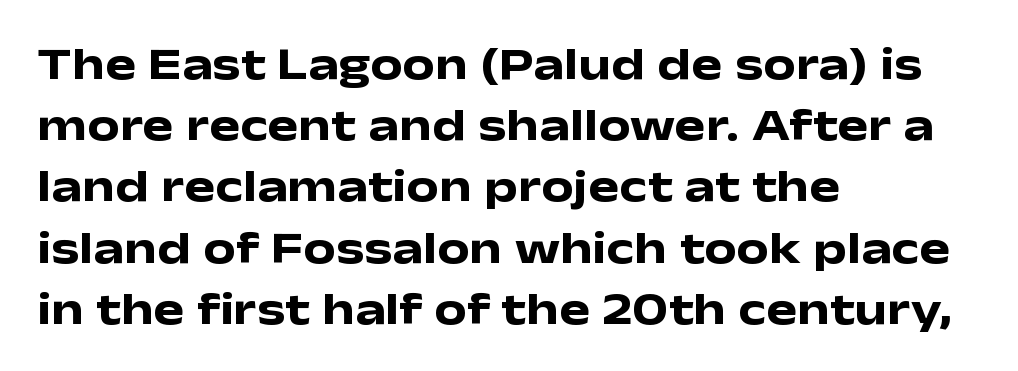
{"serif": "no", "italic": "no", "bold": "yes", "weight": "heavy", "width": "wide", "stroke_contrast": "low", "x_height": "medium", "monospaced": "no", "underline": "no", "align": "left", "line_spacing": "normal", "line_spacing_ratio": 1.33, "letter_spacing": "normal", "letter_spacing_em": 0.0, "glyph_px": 46}
